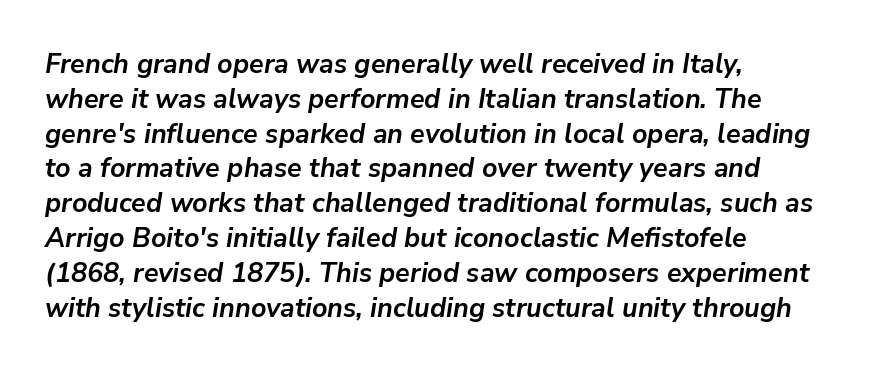
The image shows 27 px bold type, italic (leaning right); set left-aligned, normal line spacing (1.29x), normal letter spacing, not underlined.
